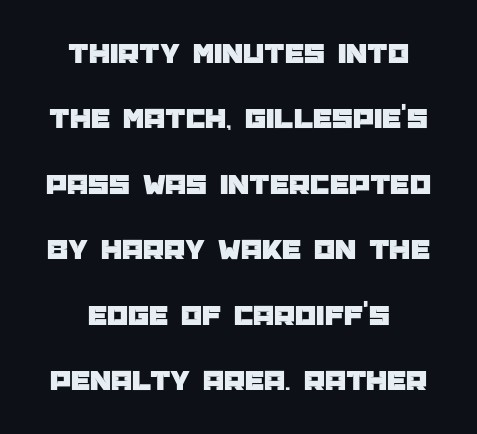
{"serif": "no", "italic": "no", "width": "normal", "stroke_contrast": "low", "x_height": "large", "monospaced": "no", "underline": "no", "align": "center", "line_spacing": "loose", "line_spacing_ratio": 2.18, "letter_spacing": "normal", "letter_spacing_em": 0.0, "glyph_px": 30}
